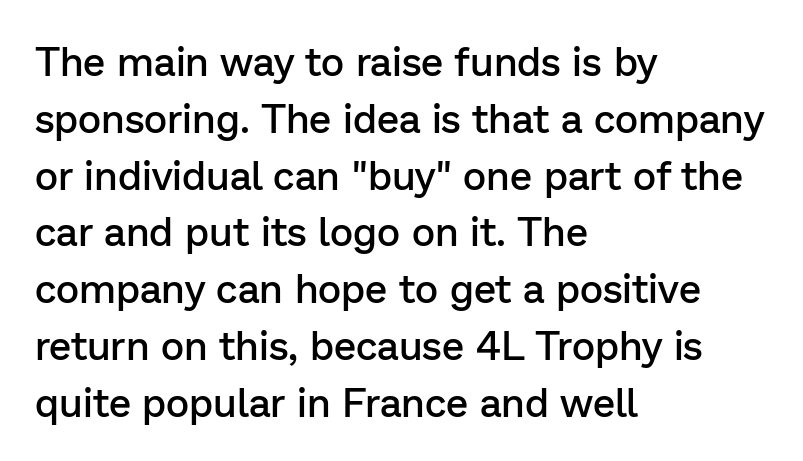
{"serif": "no", "italic": "no", "bold": "semi", "weight": "semibold", "width": "normal", "stroke_contrast": "low", "x_height": "medium", "monospaced": "no", "underline": "no", "align": "left", "line_spacing": "normal", "line_spacing_ratio": 1.42, "letter_spacing": "normal", "letter_spacing_em": 0.0, "glyph_px": 40}
